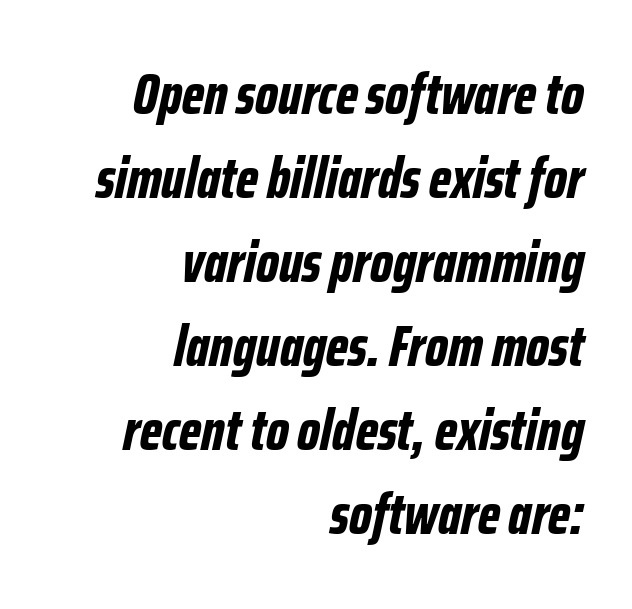
Q: Is the text bold? A: Yes.
Q: Is the text italic (slanted)? A: Yes, it leans right by about 12 degrees.
Q: Is the text underlined? A: No.
Q: How is the paragraph aligned? A: Right-aligned.
Q: Is the spacing between letters normal or unusually wide? A: Normal.
Q: Is the spacing between lines tight, normal or loose? A: Normal.
Q: Width (condensed, normal, or wide)? A: Condensed.
Q: Stroke contrast? A: Low.
Q: x-height? A: Medium.
Q: Monospaced? A: No.
